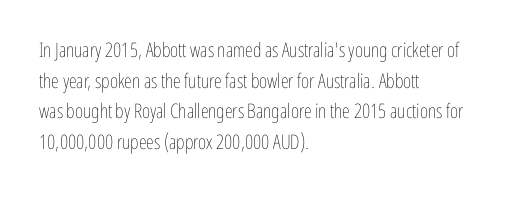
{"italic": "no", "bold": "no", "underline": "no", "align": "left", "line_spacing": "normal", "line_spacing_ratio": 1.53, "letter_spacing": "normal", "letter_spacing_em": 0.0, "glyph_px": 20}
